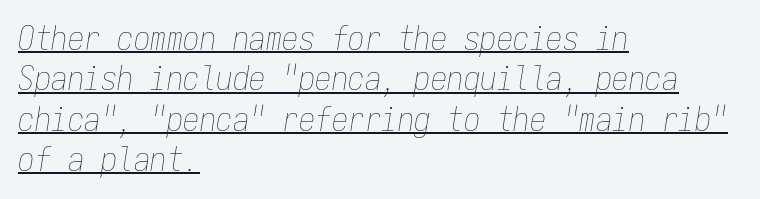
The tracking reads as untouched default to a designer's eye. These lines are set flush left with a ragged right edge. Check the space under the baseline: a stroke is drawn there. A typesetter would mark this as italic.
